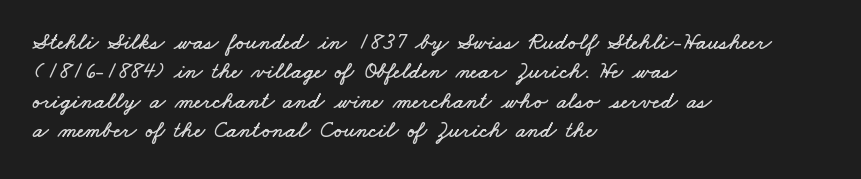
The image shows 23 px text type; set left-aligned, normal line spacing (1.28x), normal letter spacing, not underlined.
